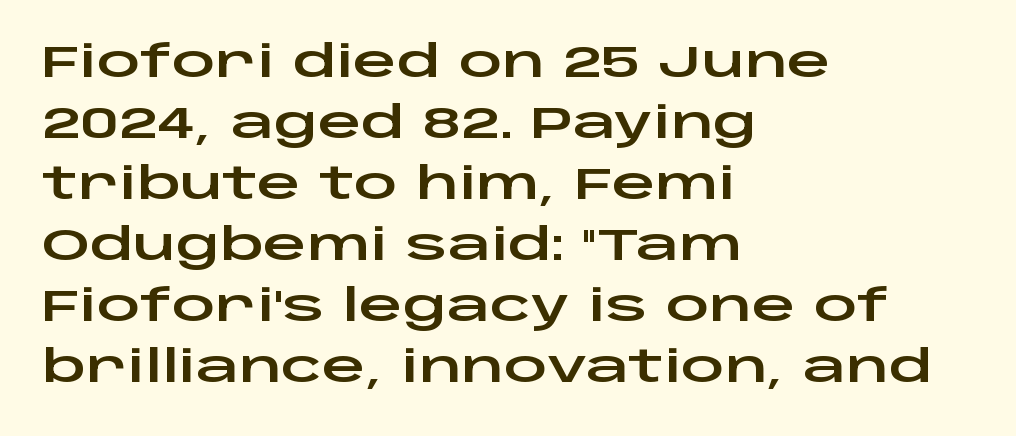
This block has exactly the height ordinary leading produces. Rendered with straight, roman letterforms. Short and long lines alike share a common starting point at left. Compared with typical body copy, the letter spacing here is the same.
